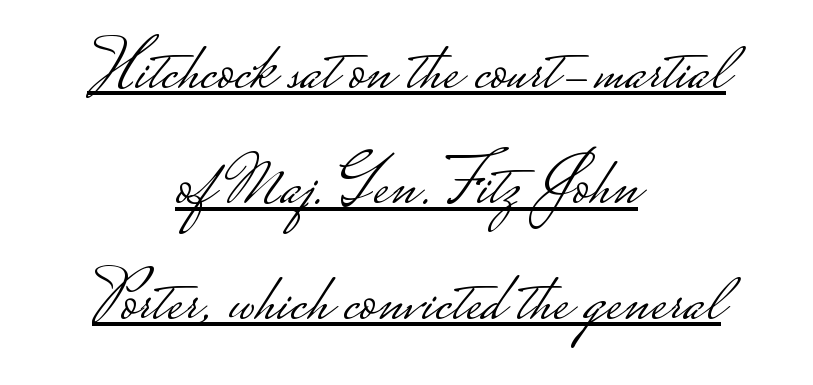
Q: Is the text bold? A: No.
Q: Is the text italic (slanted)? A: Yes.
Q: Is the typeface a serif or a sans-serif typeface? A: Sans-serif.
Q: Is the text underlined? A: Yes.
Q: How is the paragraph aligned? A: Centered.
Q: Is the spacing between letters normal or unusually wide? A: Normal.
Q: Is the spacing between lines tight, normal or loose? A: Normal.
Q: Width (condensed, normal, or wide)? A: Wide.
Q: Stroke contrast? A: Low.
Q: Monospaced? A: No.
